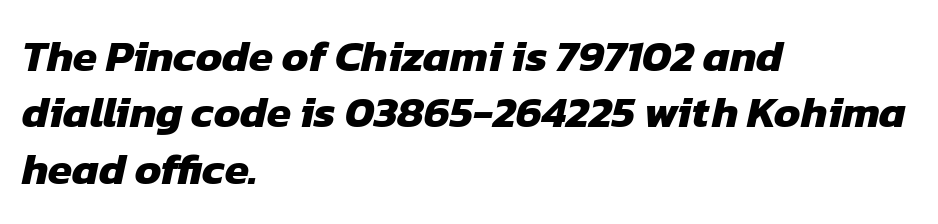
Serifs: no, the terminals of the letterforms are clean. Descender tails drop into unmarked territory. These lines keep a tight, regular rhythm from letter to letter. Which margin do the lines hug? The left one — the right edge is uneven. Each new line begins a customary step beneath the previous one. Character widths vary here, with narrow letters taking less room than wide ones.
